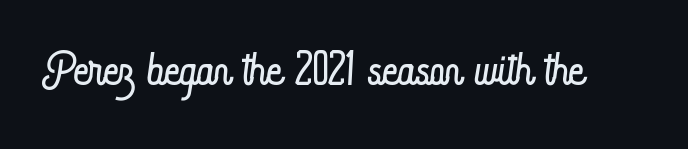
The image shows 66 px light, condensed type; set normal letter spacing, not underlined; low stroke contrast and a small x-height.
